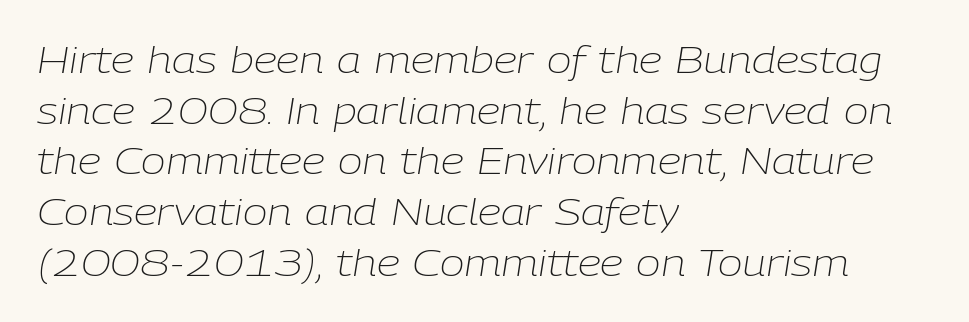
Q: Is the text bold? A: No.
Q: Is the text italic (slanted)? A: Yes, it leans right by about 9 degrees.
Q: Is the text underlined? A: No.
Q: How is the paragraph aligned? A: Left-aligned.
Q: Is the spacing between letters normal or unusually wide? A: Normal.
Q: Is the spacing between lines tight, normal or loose? A: Normal.
Q: Width (condensed, normal, or wide)? A: Normal.
Q: Stroke contrast? A: Low.
Q: x-height? A: Medium.
Q: Monospaced? A: No.
